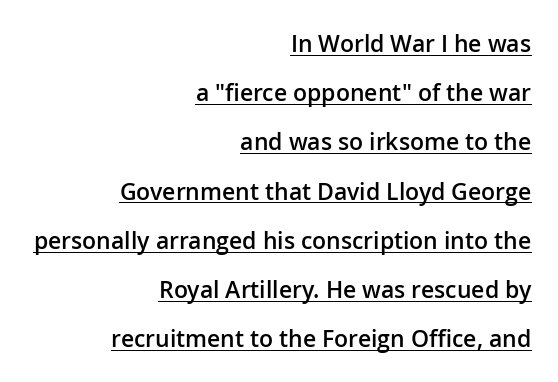
Typesetter's note: demi weight, one step under bold. Where is the straight margin? On the right. Ordinary non-slanted type is in use. Underlining? Definitely there. The line texture is even and compact thanks to regular tracking.
